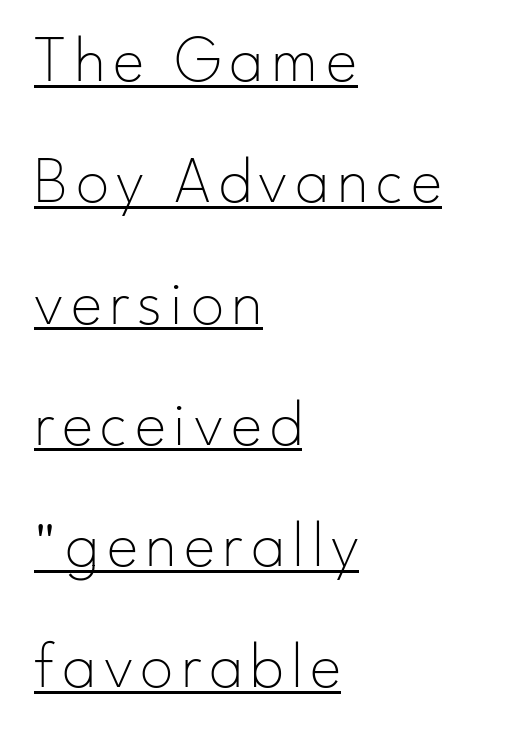
Where is the straight margin? On the left. The face used here is a sans, in the tradition of grotesques and geometrics. The rendered words wear a rule along their underside. Looks like regular typesetting: each glyph gets only the width it needs. The letterforms sit at book weight or below.
